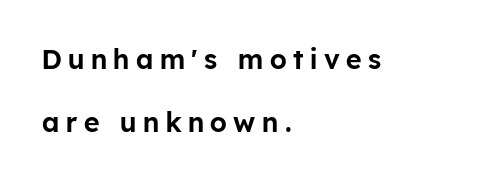
Q: Is the text italic (slanted)? A: No, it is upright.
Q: Is the text underlined? A: No.
Q: How is the paragraph aligned? A: Left-aligned.
Q: Is the spacing between letters normal or unusually wide? A: Unusually wide.
Q: Is the spacing between lines tight, normal or loose? A: Loose.
